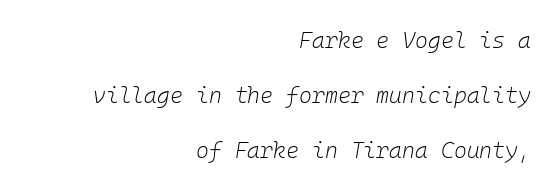
{"italic": "yes", "lean": "right", "slant_degrees": 10, "bold": "no", "underline": "no", "align": "right", "line_spacing": "loose", "line_spacing_ratio": 2.49, "letter_spacing": "normal", "letter_spacing_em": 0.0, "glyph_px": 22}
